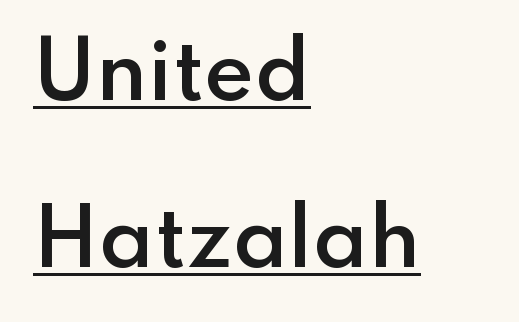
{"serif": "no", "italic": "no", "bold": "semi", "weight": "semibold", "width": "normal", "stroke_contrast": "low", "x_height": "small", "monospaced": "no", "underline": "yes", "align": "left", "line_spacing": "loose", "line_spacing_ratio": 2.17, "letter_spacing": "normal", "letter_spacing_em": 0.0, "glyph_px": 77}
